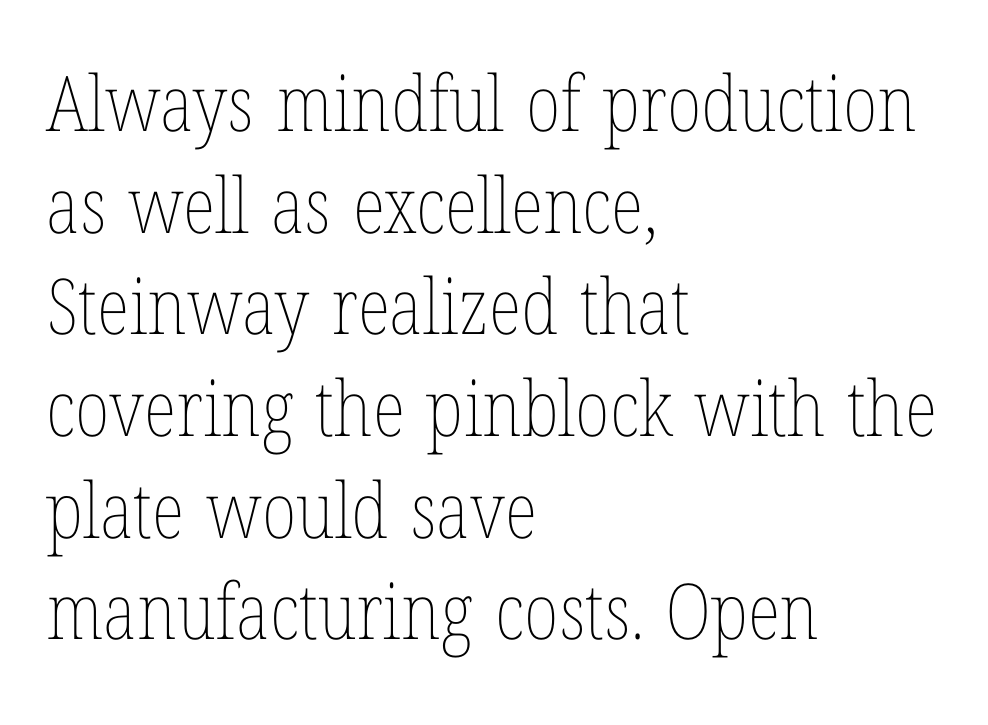
Think standard paragraph weight, or any step lighter than that. Evenly set lines give the paragraph a standard silhouette. This sample has the flowing, uneven cadence of proportional lettering. No extra tracking has been applied to these lines. Teacher's note: observe the even left margin — that is flush-left alignment.
